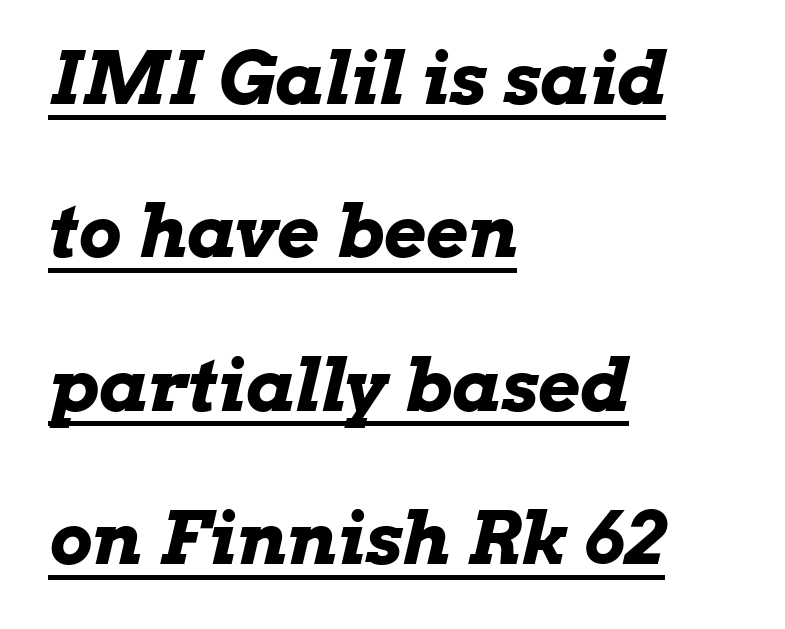
Q: Is the text bold? A: Yes.
Q: Is the text italic (slanted)? A: Yes, it leans right by about 13 degrees.
Q: Is the text underlined? A: Yes.
Q: How is the paragraph aligned? A: Left-aligned.
Q: Is the spacing between letters normal or unusually wide? A: Normal.
Q: Is the spacing between lines tight, normal or loose? A: Loose.
Q: Width (condensed, normal, or wide)? A: Wide.
Q: Stroke contrast? A: Low.
Q: x-height? A: Medium.
Q: Monospaced? A: No.
